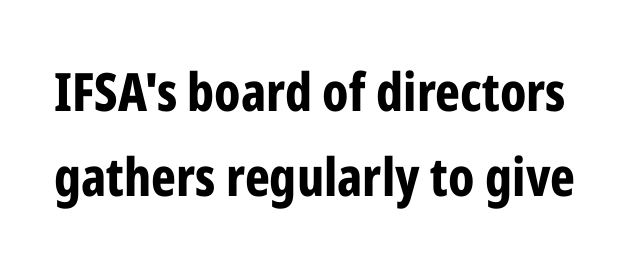
Spacing between characters is what you'd get straight out of the box. Nobody drew a line under any word here. The passage shown is typed in a proportional face where columns would drift. Line spacing here is normal. You can tell it's not italic because the verticals are truly vertical.
